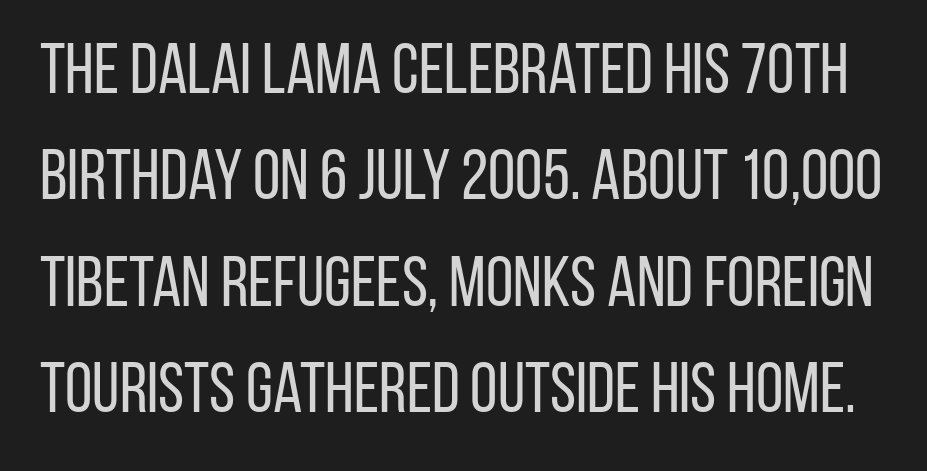
The image shows 70 px regular-weight, condensed sans-serif type, upright; set normal line spacing (1.52x), normal letter spacing, not underlined; low stroke contrast and a large x-height.
